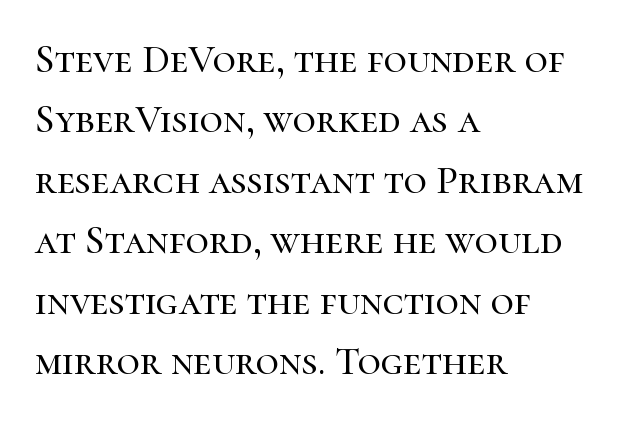
{"serif": "yes", "italic": "no", "width": "normal", "stroke_contrast": "high", "x_height": "medium", "monospaced": "no", "underline": "no", "align": "left", "line_spacing": "normal", "line_spacing_ratio": 1.51, "letter_spacing": "normal", "letter_spacing_em": 0.0, "glyph_px": 40}
